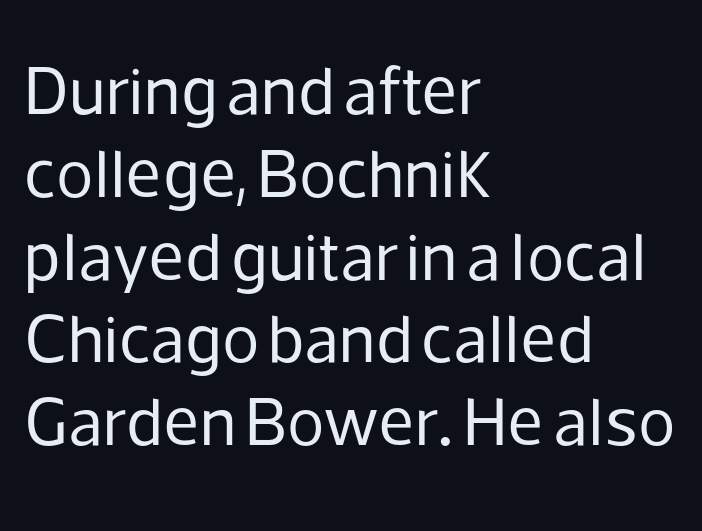
{"serif": "no", "italic": "no", "bold": "no", "weight": "regular", "width": "normal", "stroke_contrast": "low", "x_height": "medium", "monospaced": "no", "underline": "no", "align": "left", "line_spacing_ratio": 1.2, "letter_spacing": "normal", "letter_spacing_em": 0.0, "glyph_px": 69}
